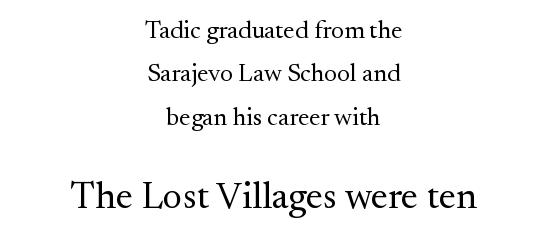
The image shows 38 px regular-weight serif type, upright; set centered, line spacing 1.74x, normal letter spacing, not underlined; the second (bottom) block is 1.52x larger; medium stroke contrast and a small x-height.
